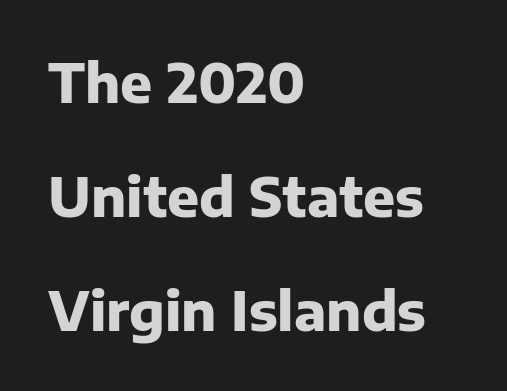
The image shows 53 px heavy sans-serif type, upright; set left-aligned, loose line spacing (2.15x), normal letter spacing, not underlined; low stroke contrast and a medium x-height.
